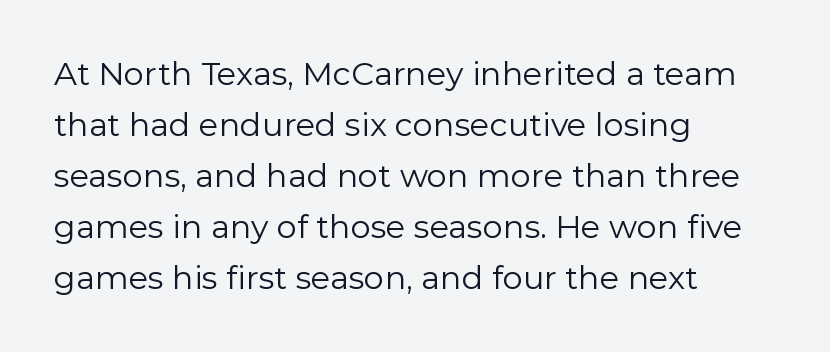
A bare baseline throughout the passage. The glyphs in this specimen are sans serif. The font sits on the lighter half of the weight spectrum, regular included. Rendered with straight, roman letterforms. Character widths vary here, with narrow letters taking less room than wide ones.
